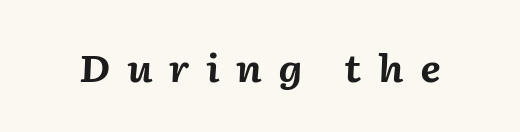
The image shows 37 px bold type, italic (leaning right); set unusually wide letter spacing (+0.44 em), not underlined; medium stroke contrast and a medium x-height.
